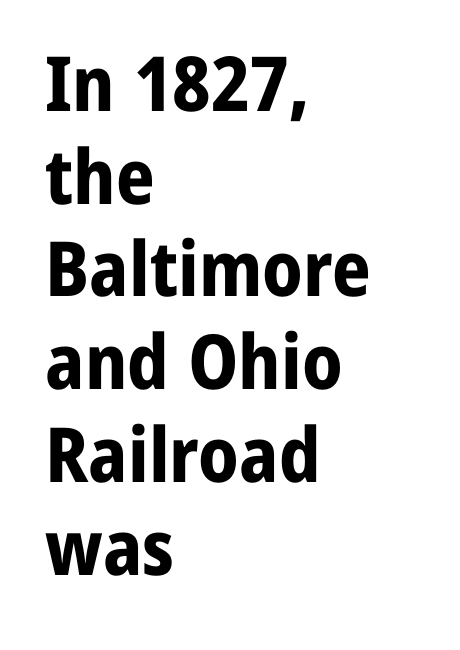
The image shows 76 px bold sans-serif type, upright; set left-aligned, line spacing 1.22x, normal letter spacing, not underlined; low stroke contrast and a medium x-height.
